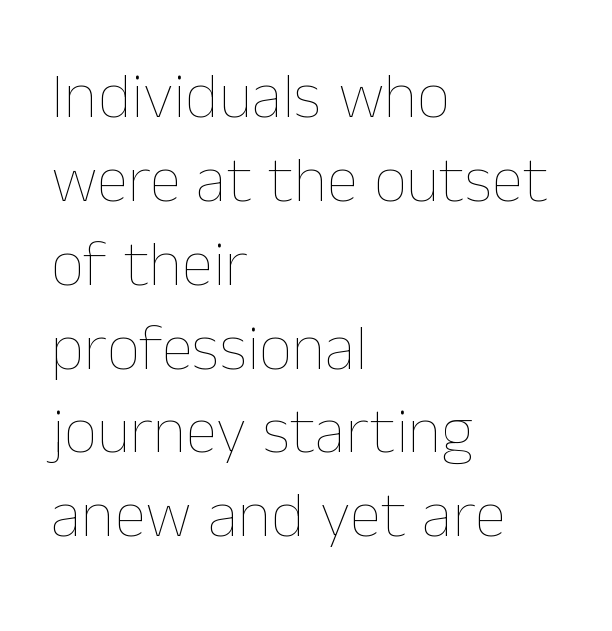
The image shows 65 px thin type, upright; set left-aligned, normal line spacing (1.29x), normal letter spacing, not underlined; low stroke contrast and a medium x-height.
